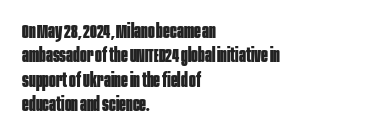
Q: Is the text bold? A: Yes.
Q: Is the text italic (slanted)? A: No, it is upright.
Q: Is the text underlined? A: No.
Q: How is the paragraph aligned? A: Left-aligned.
Q: Is the spacing between letters normal or unusually wide? A: Normal.
